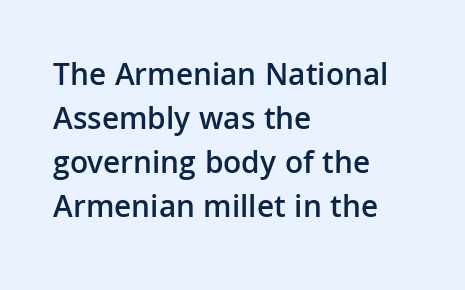
{"serif": "no", "italic": "no", "bold": "semi", "weight": "semibold", "width": "normal", "stroke_contrast": "low", "x_height": "medium", "monospaced": "no", "underline": "no", "align": "left", "line_spacing": "normal", "line_spacing_ratio": 1.37, "letter_spacing": "normal", "letter_spacing_em": 0.0, "glyph_px": 32}
